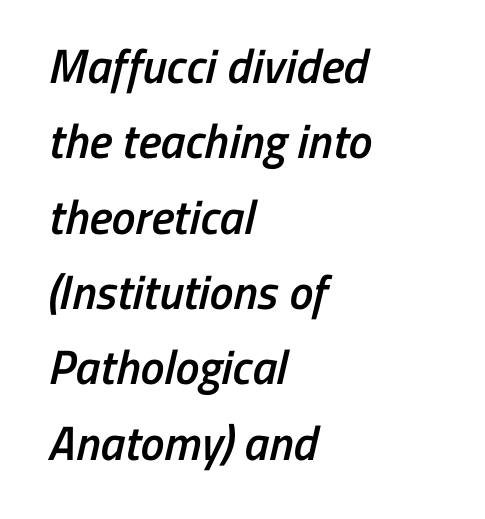
{"serif": "no", "bold": "semi", "weight": "semibold", "width": "condensed", "stroke_contrast": "low", "x_height": "medium", "monospaced": "no", "underline": "no", "align": "left", "line_spacing": "normal", "line_spacing_ratio": 1.57, "letter_spacing": "normal", "letter_spacing_em": 0.0, "glyph_px": 48}
